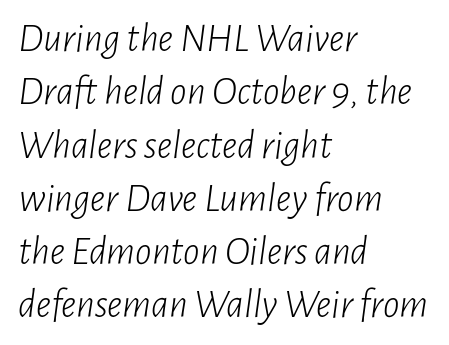
The string is rendered with underlining switched off. Slant detected: the letters are inclined. The lines in this sample share a left origin and differ only in where they stop. This sample has the flowing, uneven cadence of proportional lettering.
